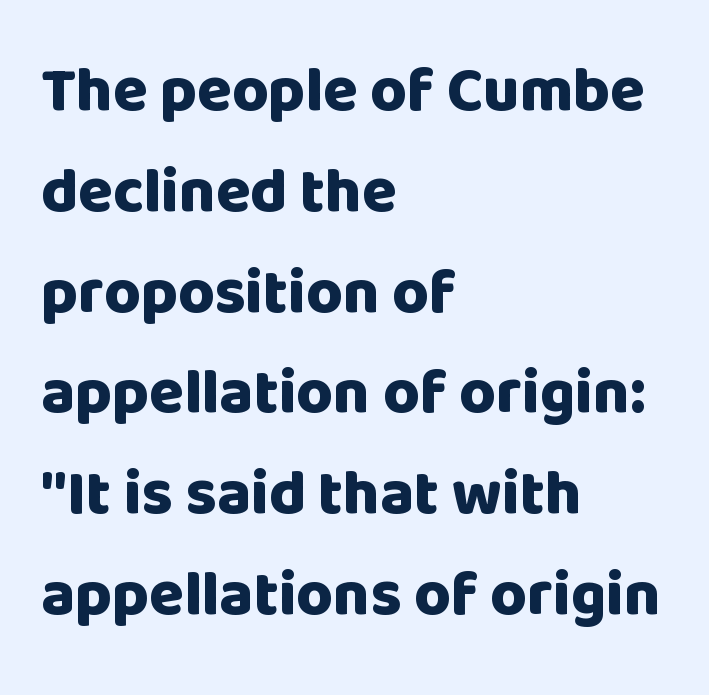
The letters advance in unequal steps, a hallmark of proportional type. Rule under the text: the space is simply empty. The vertical gap from one line to the next is medium. Characters follow at the spacing the type designer built in. This is sans-serif lettering, the kind often seen on screens and signage.
